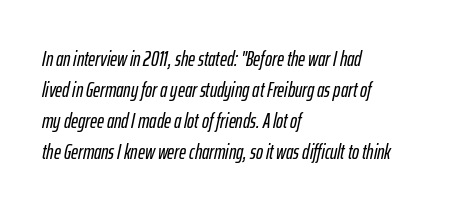
Q: Is the text italic (slanted)? A: Yes, it leans right by about 12 degrees.
Q: Is the text underlined? A: No.
Q: How is the paragraph aligned? A: Left-aligned.
Q: Is the spacing between letters normal or unusually wide? A: Normal.
Q: Is the spacing between lines tight, normal or loose? A: Normal.
